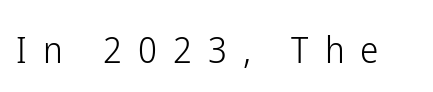
The image shows 37 px light, condensed sans-serif type, upright; set unusually wide letter spacing (+0.43 em), not underlined; low stroke contrast and a medium x-height.
